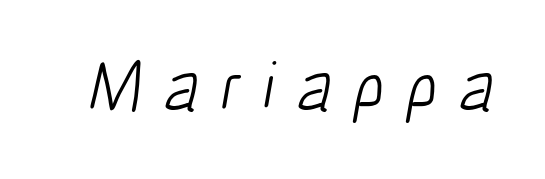
The image shows 72 px light, condensed sans-serif type; set unusually wide letter spacing (+0.3 em), not underlined; low stroke contrast and a medium x-height.
